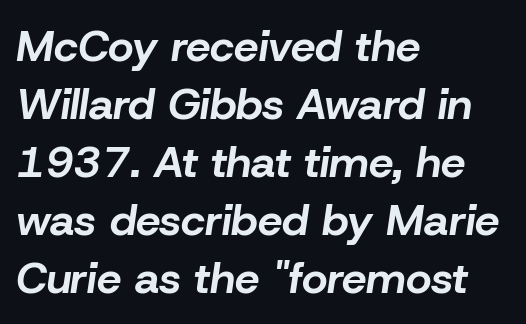
The image shows 44 px bold type, italic (leaning right); set left-aligned, normal line spacing (1.32x), normal letter spacing, not underlined; low stroke contrast and a medium x-height.
